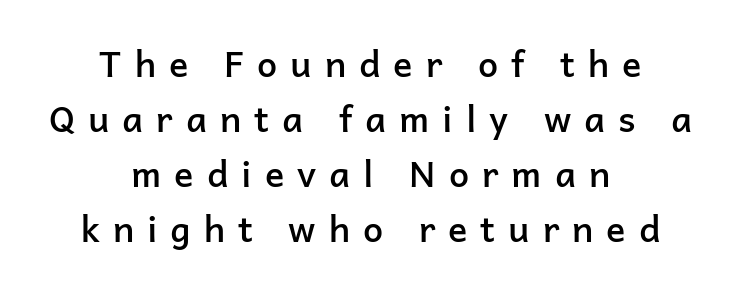
{"serif": "no", "italic": "no", "bold": "semi", "weight": "semibold", "width": "normal", "stroke_contrast": "low", "x_height": "medium", "monospaced": "no", "underline": "no", "align": "center", "line_spacing": "normal", "line_spacing_ratio": 1.53, "letter_spacing": "wide", "letter_spacing_em": 0.36, "glyph_px": 36}
